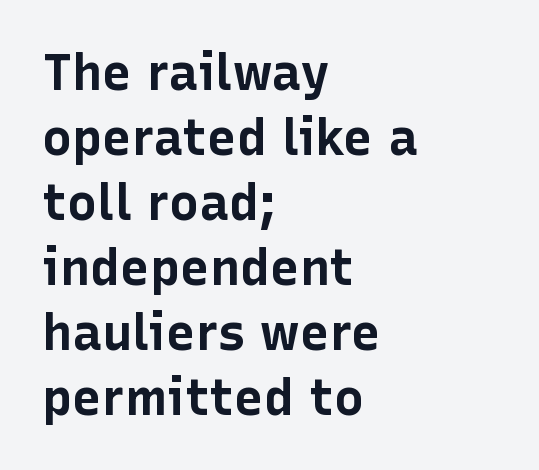
Q: Is the text bold? A: Yes.
Q: Is the text italic (slanted)? A: No, it is upright.
Q: Is the typeface a serif or a sans-serif typeface? A: Sans-serif.
Q: Is the text underlined? A: No.
Q: How is the paragraph aligned? A: Left-aligned.
Q: Is the spacing between letters normal or unusually wide? A: Normal.
Q: Is the spacing between lines tight, normal or loose? A: Normal.
Q: Width (condensed, normal, or wide)? A: Normal.
Q: Stroke contrast? A: Low.
Q: x-height? A: Medium.
Q: Monospaced? A: No.
